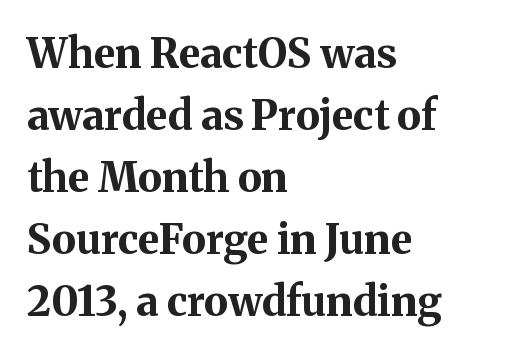
The image shows 41 px bold serif type, upright; set left-aligned, normal line spacing (1.51x), normal letter spacing, not underlined; medium stroke contrast and a medium x-height.
